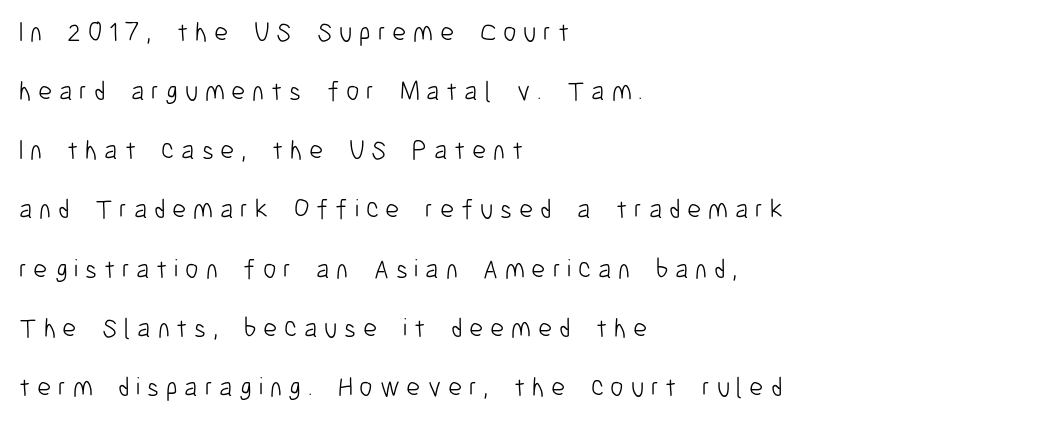
The image shows 27 px text type, upright; set left-aligned, loose line spacing (2.19x), unusually wide letter spacing (+0.25 em), not underlined.
